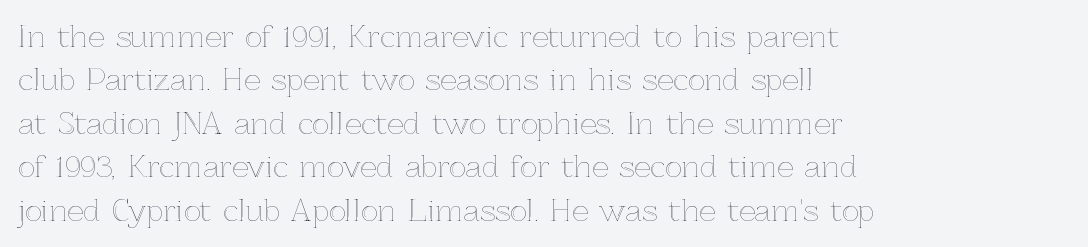
The rendering uses a moderate line-height, typical for paragraphs. You could not count columns in this text — the font is proportionally spaced. Tracking value appears to be zero — textbook default spacing. The strip under each line holds only bare page. Where is the straight margin? On the left. Italic: no, the glyphs are upright roman.
